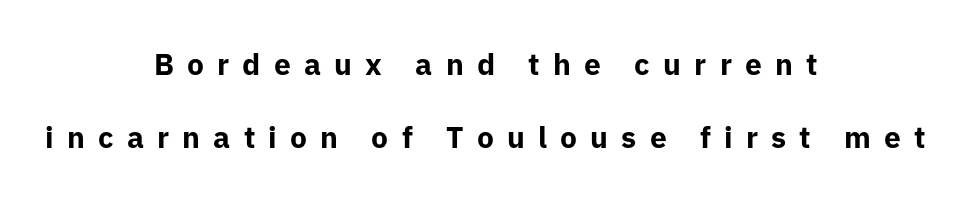
Horizontal bands of white between lines are thick stripes. How heavy is the stroke? Heavy — this is a bold. The type sits square on the baseline with zero lean. Classification — sans serif.
